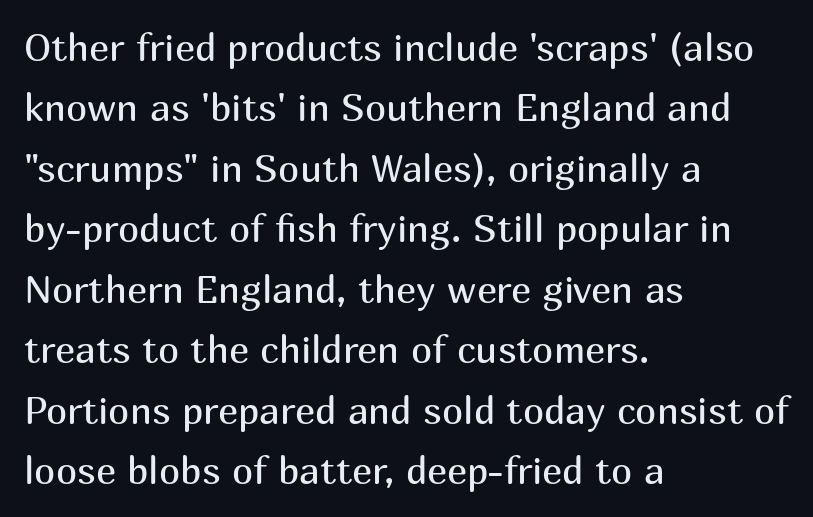
{"serif": "no", "italic": "no", "bold": "no", "weight": "regular", "width": "normal", "stroke_contrast": "medium", "x_height": "medium", "monospaced": "no", "underline": "no", "align": "left", "line_spacing": "normal", "line_spacing_ratio": 1.59, "letter_spacing": "normal", "letter_spacing_em": 0.0, "glyph_px": 38}
